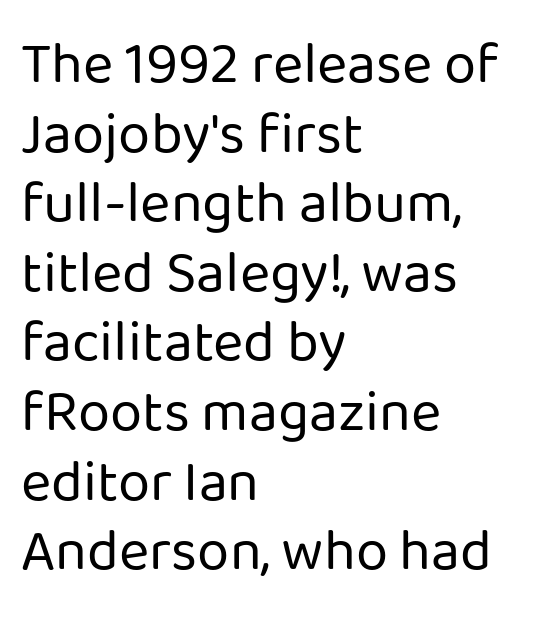
Q: Is the text bold? A: No.
Q: Is the text italic (slanted)? A: No, it is upright.
Q: Is the typeface a serif or a sans-serif typeface? A: Sans-serif.
Q: Is the text underlined? A: No.
Q: How is the paragraph aligned? A: Left-aligned.
Q: Is the spacing between letters normal or unusually wide? A: Normal.
Q: Width (condensed, normal, or wide)? A: Normal.
Q: Stroke contrast? A: Low.
Q: x-height? A: Medium.
Q: Monospaced? A: No.
